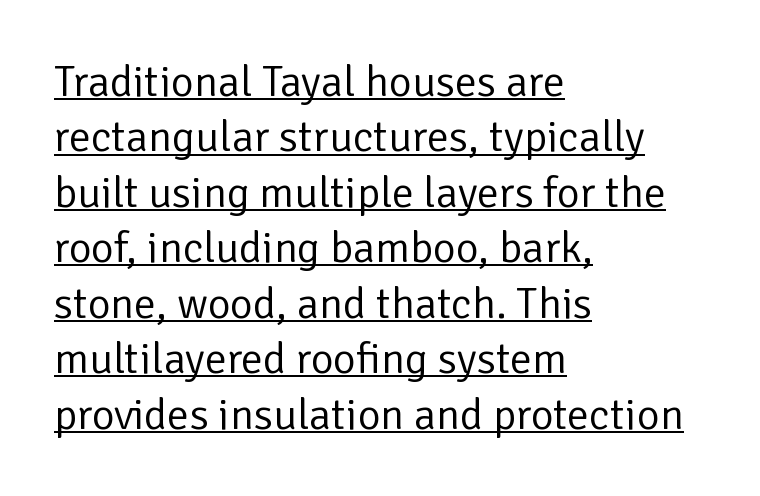
{"serif": "no", "italic": "no", "bold": "no", "weight": "regular", "width": "normal", "stroke_contrast": "low", "x_height": "medium", "monospaced": "no", "underline": "yes", "align": "left", "line_spacing": "normal", "line_spacing_ratio": 1.26, "letter_spacing": "normal", "letter_spacing_em": 0.0, "glyph_px": 44}
